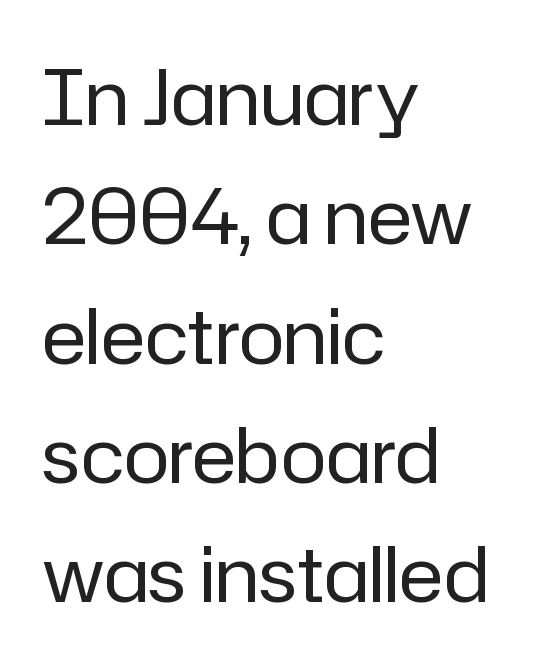
Leftover space on each line is placed entirely after the last word. The baseline area is clear. Compared with typical paragraphs, the rows here are spaced about the same. The line texture is even and compact thanks to regular tracking.
